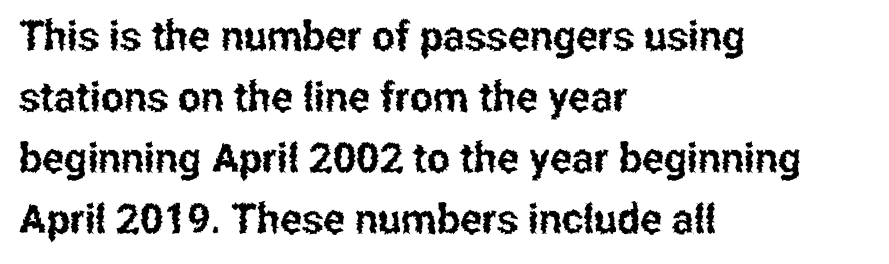
{"serif": "no", "italic": "no", "width": "condensed", "stroke_contrast": "low", "x_height": "medium", "monospaced": "no", "underline": "no", "align": "left", "line_spacing": "normal", "line_spacing_ratio": 1.49, "letter_spacing": "normal", "letter_spacing_em": 0.0, "glyph_px": 41}
